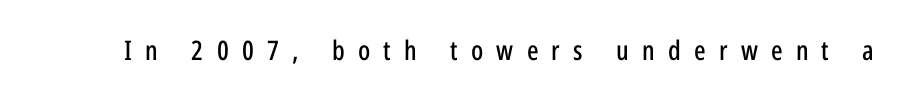
The image shows 27 px text type, upright; set unusually wide letter spacing (+0.49 em), not underlined.
